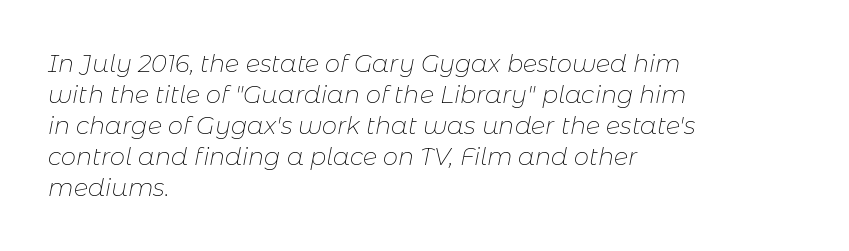
Here the glyphs are tracked normally, forming tight word shapes. Bare-footed words on every line. Each new line begins a customary step beneath the previous one. The weight would be labelled regular, book, light, or lighter still.
